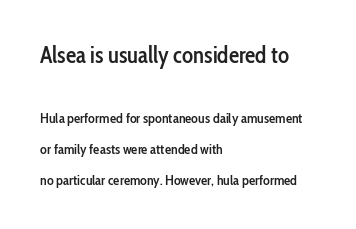
The image shows 23 px text type, upright; set left-aligned, loose line spacing (2.2x), normal letter spacing, not underlined; the first (top) block is 1.64x larger.
